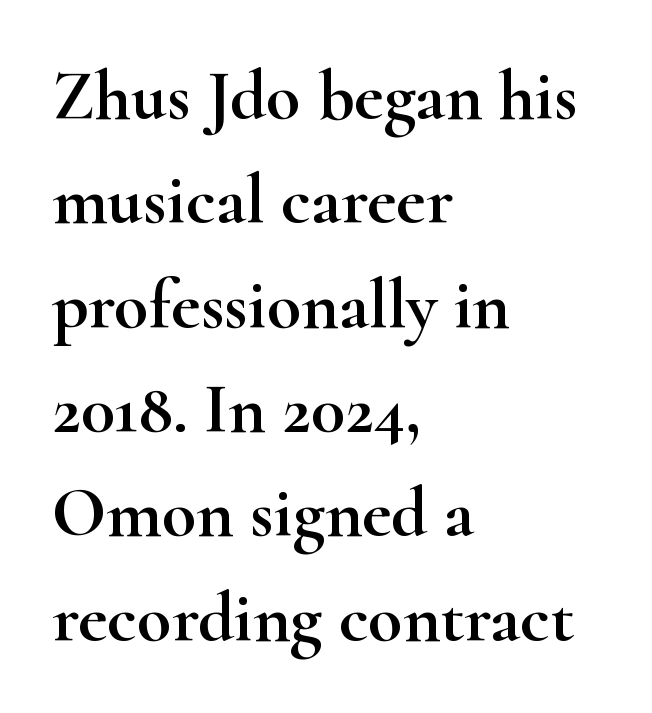
The image shows 71 px wide serif type, upright; set left-aligned, normal line spacing (1.47x), normal letter spacing, not underlined; high stroke contrast and a small x-height.
